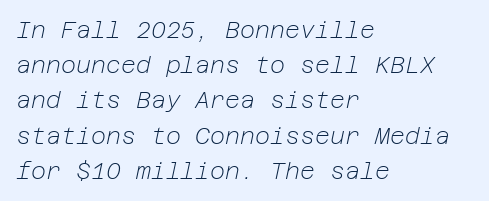
Stems here are at most as thick as an everyday book face. Evenly set lines give the paragraph a standard silhouette. The text block is weighted toward the left margin, trailing off unevenly rightward. The space beneath each line is pristine and unruled. The axis of the letterforms is tilted away from vertical.
